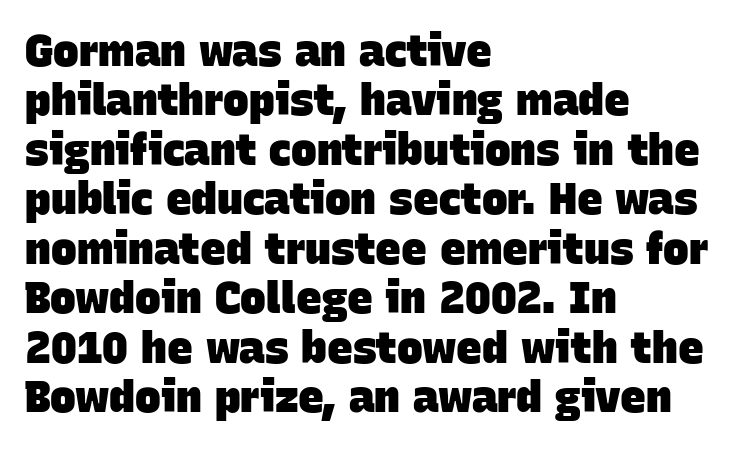
{"serif": "no", "bold": "yes", "weight": "heavy", "width": "normal", "stroke_contrast": "low", "x_height": "large", "monospaced": "no", "underline": "no", "align": "left", "line_spacing": "tight", "line_spacing_ratio": 1.15, "letter_spacing": "normal", "letter_spacing_em": 0.0, "glyph_px": 43}
